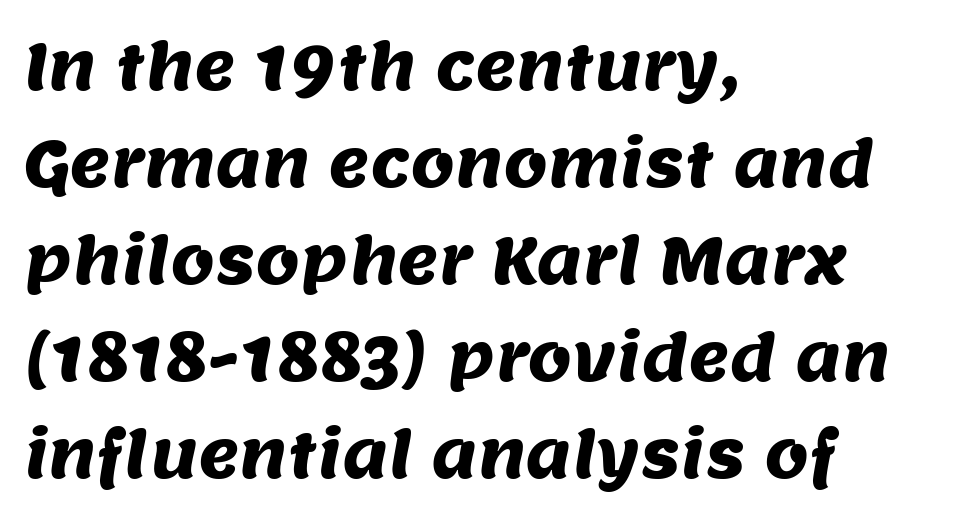
{"serif": "no", "width": "normal", "stroke_contrast": "medium", "x_height": "large", "monospaced": "no", "underline": "no", "align": "left", "line_spacing": "normal", "line_spacing_ratio": 1.54, "letter_spacing": "normal", "letter_spacing_em": 0.0, "glyph_px": 63}
